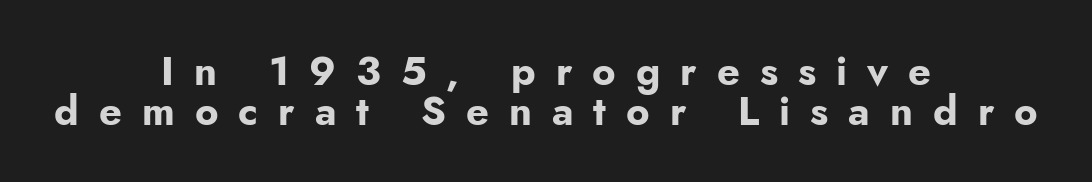
The image shows 40 px bold sans-serif type, upright; set centered, tight line spacing (0.99x), unusually wide letter spacing (+0.5 em), not underlined; low stroke contrast and a small x-height.
